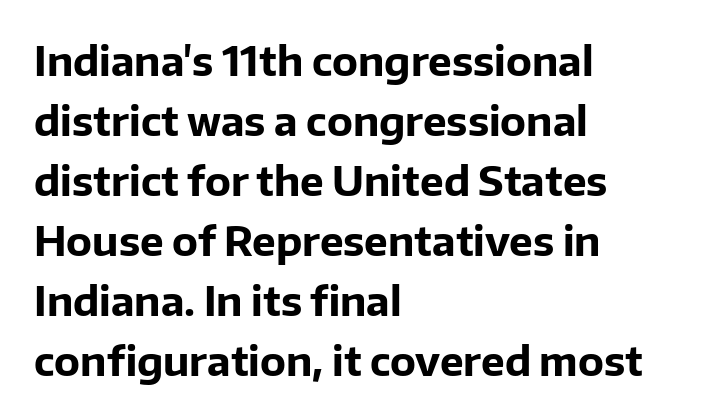
Evenly set lines give the paragraph a standard silhouette. Does the lettering tilt? It doesn't — this is upright. Heft: maximum for text — a bold. These lines stack with their left ends in a neat column. Spacing between characters is what you'd get straight out of the box.
